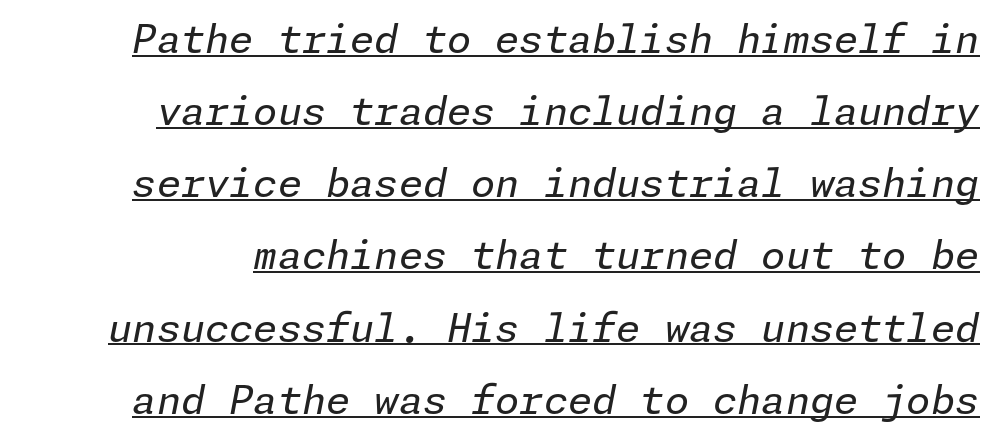
Between one letter and the next there's only the usual sliver of space. Heft: none added — not bold. Observe the lean: these are italic letterforms. Underlined type.
